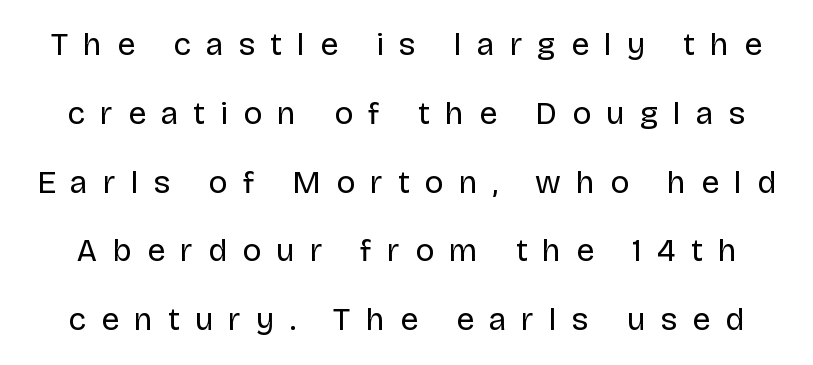
Notice the wide empty band between every row — that's loose leading. This sample has the flowing, uneven cadence of proportional lettering. The space beneath each line is pristine and unruled. No heavy texture on the line: the type isn't bold. The designer went with a sans here, leaving each stem footless.
